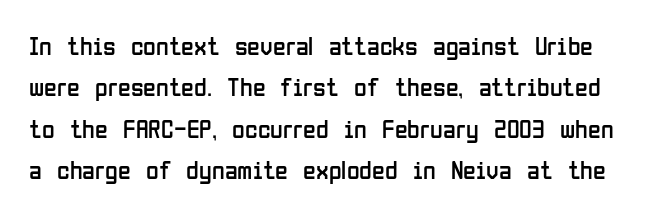
{"italic": "no", "bold": "no", "underline": "no", "line_spacing": "normal", "line_spacing_ratio": 1.59, "letter_spacing": "normal", "letter_spacing_em": 0.0, "glyph_px": 26}
